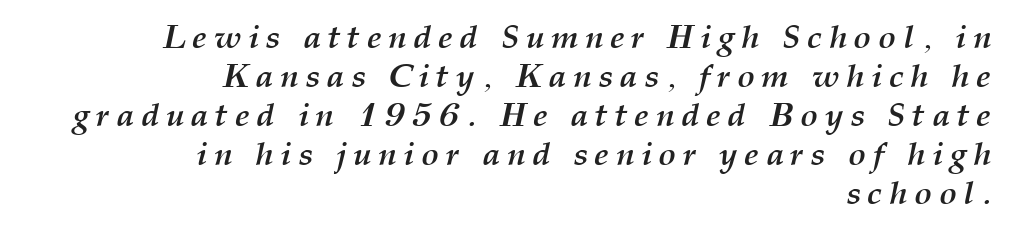
{"italic": "yes", "lean": "right", "slant_degrees": 12, "bold": "yes", "weight": "semibold", "width": "normal", "stroke_contrast": "medium", "x_height": "medium", "monospaced": "no", "underline": "no", "align": "right", "line_spacing_ratio": 1.18, "letter_spacing": "wide", "letter_spacing_em": 0.2, "glyph_px": 33}
